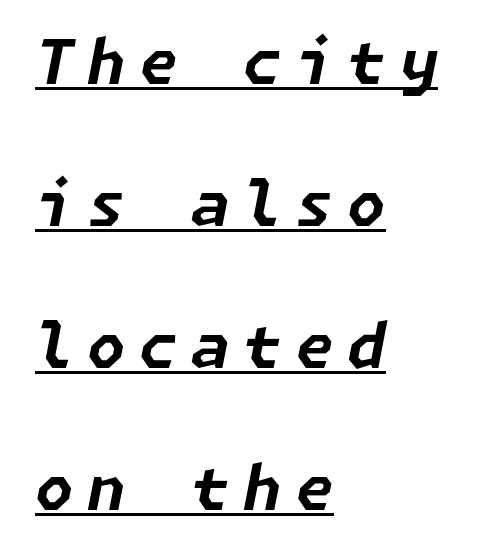
{"italic": "yes", "lean": "right", "slant_degrees": 11, "bold": "yes", "weight": "bold", "width": "normal", "stroke_contrast": "low", "x_height": "medium", "underline": "yes", "align": "left", "line_spacing": "loose", "line_spacing_ratio": 2.29, "letter_spacing": "wide", "letter_spacing_em": 0.22, "glyph_px": 62}
